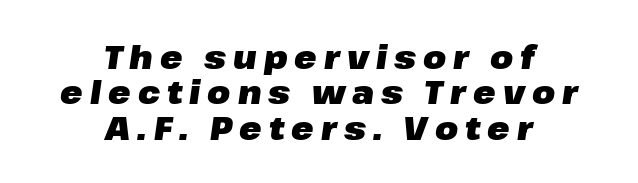
{"italic": "yes", "lean": "right", "slant_degrees": 8, "bold": "yes", "weight": "heavy", "width": "normal", "stroke_contrast": "low", "x_height": "medium", "monospaced": "no", "underline": "no", "align": "center", "line_spacing": "tight", "line_spacing_ratio": 1.07, "letter_spacing": "wide", "letter_spacing_em": 0.21, "glyph_px": 33}
